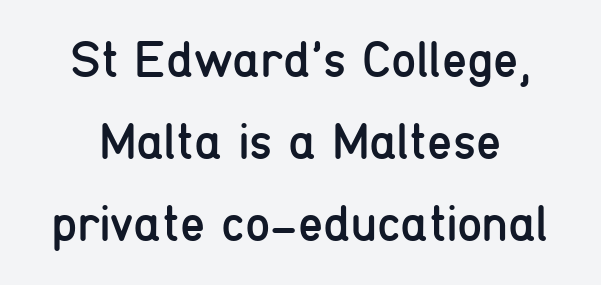
The image shows 51 px regular-weight, condensed sans-serif type, upright; set centered, normal line spacing (1.61x), normal letter spacing, not underlined; low stroke contrast and a medium x-height.
